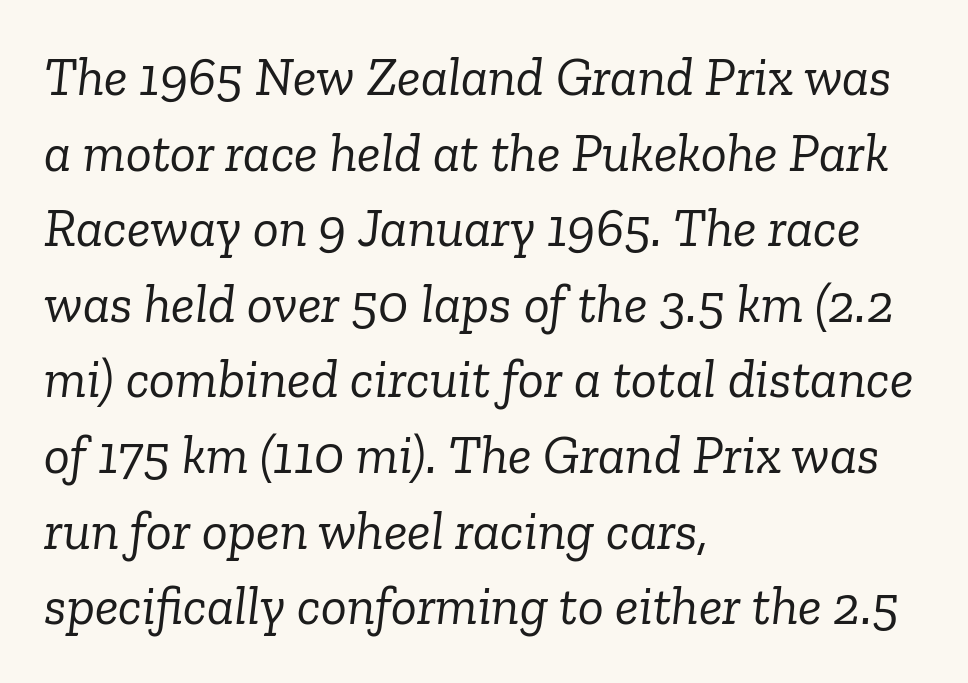
Is the letter spacing exaggerated? No — it looks like the ordinary default. This rendering uses left alignment, leaving the right contour irregular. The font is comparable to plain body text, perhaps lighter. Examine the stroke ends and you'll spot serifs.
